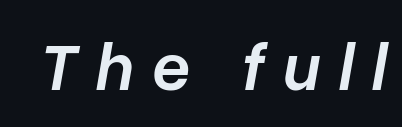
Q: Is the text bold? A: Semi-bold.
Q: Is the text italic (slanted)? A: Yes, it leans right by about 10 degrees.
Q: Is the text underlined? A: No.
Q: Is the spacing between letters normal or unusually wide? A: Unusually wide.
Q: Width (condensed, normal, or wide)? A: Normal.
Q: Stroke contrast? A: Low.
Q: x-height? A: Medium.
Q: Monospaced? A: No.
